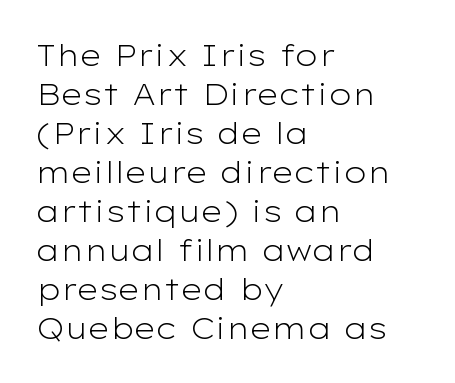
{"serif": "no", "italic": "no", "bold": "no", "weight": "light", "width": "wide", "stroke_contrast": "low", "x_height": "medium", "monospaced": "no", "underline": "no", "align": "left", "line_spacing": "normal", "line_spacing_ratio": 1.3, "letter_spacing": "normal", "letter_spacing_em": 0.0, "glyph_px": 30}
